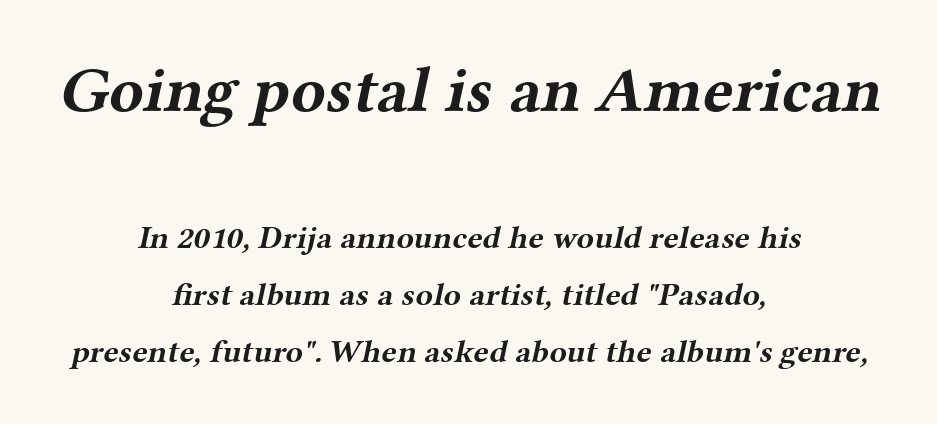
The image shows 64 px bold, wide serif type; set centered, line spacing 1.79x, normal letter spacing, not underlined; the first (top) block is 2.0x larger; medium stroke contrast and a medium x-height.
